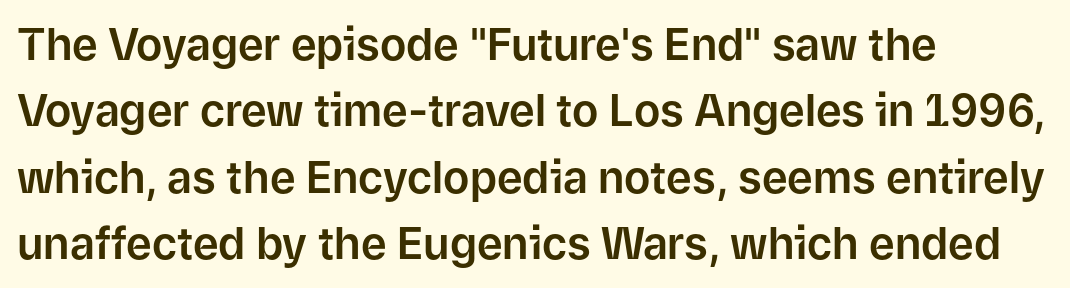
{"serif": "no", "italic": "no", "width": "normal", "stroke_contrast": "low", "x_height": "medium", "monospaced": "no", "underline": "no", "align": "left", "line_spacing": "normal", "line_spacing_ratio": 1.51, "letter_spacing": "normal", "letter_spacing_em": 0.0, "glyph_px": 44}
